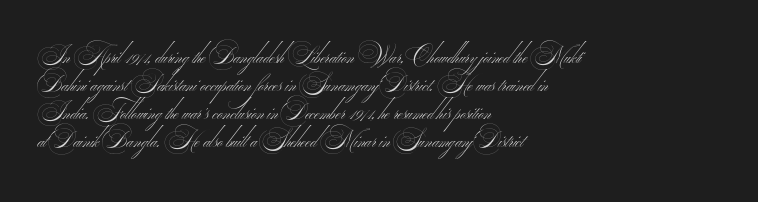
{"bold": "no", "underline": "no", "align": "left", "line_spacing": "normal", "line_spacing_ratio": 1.27, "letter_spacing": "normal", "letter_spacing_em": 0.0, "glyph_px": 22}
